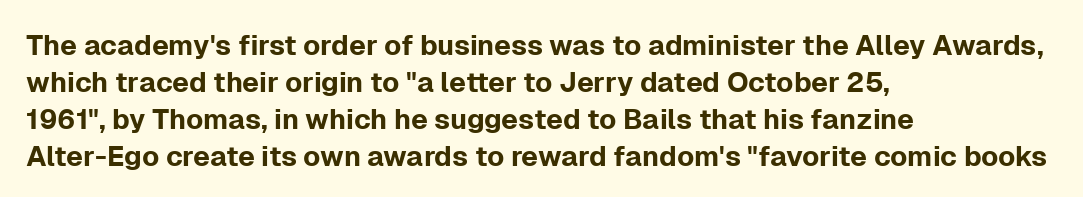
The setting favours the left margin, as ordinary paragraphs usually do. Note the varied advance widths — an 'i' is clearly narrower than an 'm'. It's the straight-up-and-down kind of type. These lines sit exactly where default settings would place them.
